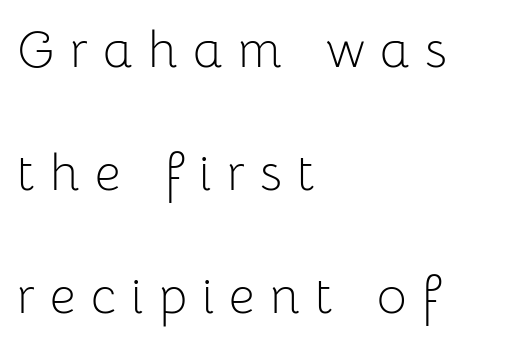
Q: Is the text bold? A: No.
Q: Is the text italic (slanted)? A: No, it is upright.
Q: Is the typeface a serif or a sans-serif typeface? A: Sans-serif.
Q: Is the text underlined? A: No.
Q: How is the paragraph aligned? A: Left-aligned.
Q: Is the spacing between letters normal or unusually wide? A: Unusually wide.
Q: Is the spacing between lines tight, normal or loose? A: Loose.
Q: Width (condensed, normal, or wide)? A: Normal.
Q: Stroke contrast? A: Low.
Q: x-height? A: Medium.
Q: Monospaced? A: No.
